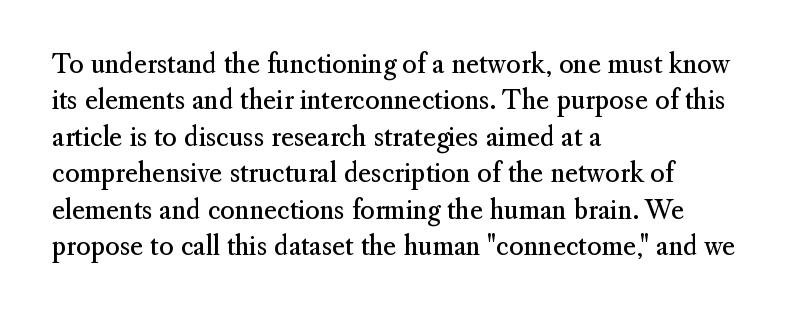
The image shows 25 px text type, upright; set left-aligned, normal line spacing (1.46x), normal letter spacing, not underlined.
